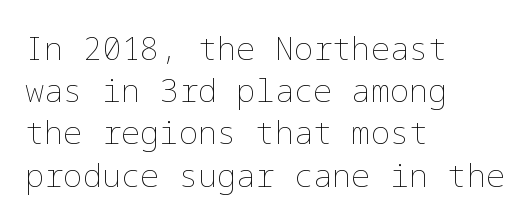
Q: Is the text bold? A: No.
Q: Is the text italic (slanted)? A: No, it is upright.
Q: Is the text underlined? A: No.
Q: How is the paragraph aligned? A: Left-aligned.
Q: Is the spacing between letters normal or unusually wide? A: Normal.
Q: Is the spacing between lines tight, normal or loose? A: Normal.
Q: Width (condensed, normal, or wide)? A: Normal.
Q: Stroke contrast? A: Low.
Q: x-height? A: Medium.
